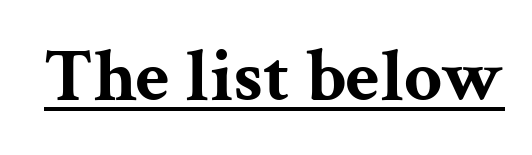
{"serif": "yes", "italic": "no", "bold": "yes", "weight": "bold", "width": "wide", "stroke_contrast": "medium", "x_height": "medium", "monospaced": "no", "underline": "yes", "letter_spacing": "normal", "letter_spacing_em": 0.0, "glyph_px": 75}
